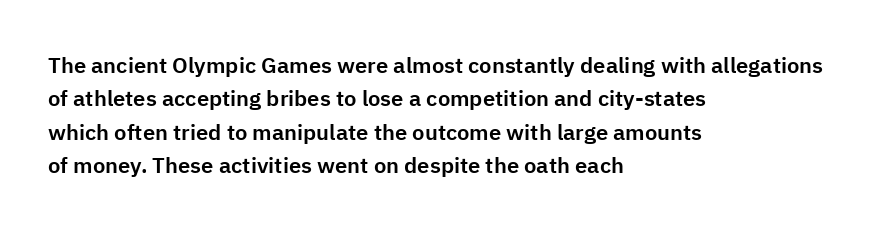
Regarding leading, the lines here are spaced in the standard way. The typography opts for an upright posture over an oblique one. Caption: multi-line text, flush left, ragged right. Nothing unusual about the tracking: characters are spaced as the font intends.
